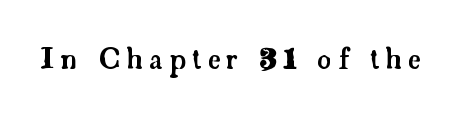
The image shows 28 px serif type, upright; set unusually wide letter spacing (+0.22 em), not underlined; low stroke contrast and a small x-height.
